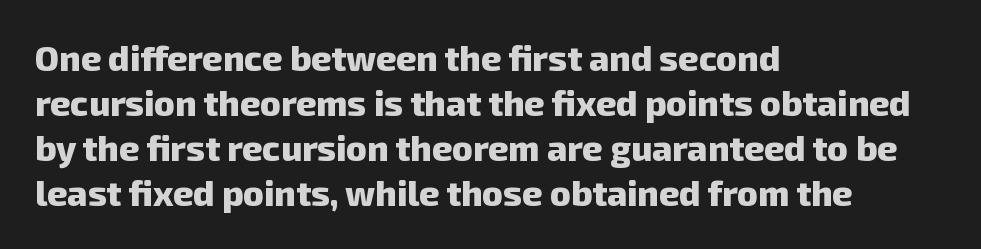
{"serif": "no", "bold": "yes", "weight": "heavy", "width": "normal", "stroke_contrast": "low", "x_height": "medium", "monospaced": "no", "underline": "no", "align": "left", "line_spacing": "normal", "line_spacing_ratio": 1.29, "letter_spacing": "normal", "letter_spacing_em": 0.0, "glyph_px": 35}
